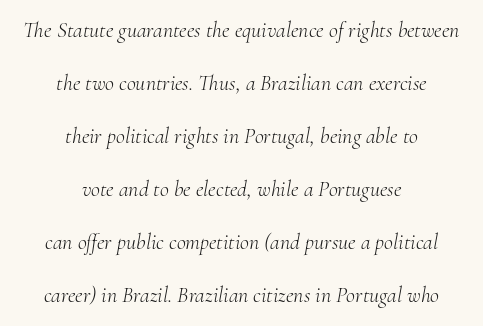
{"italic": "yes", "lean": "right", "slant_degrees": 10, "bold": "no", "underline": "no", "align": "center", "line_spacing": "loose", "line_spacing_ratio": 2.41, "letter_spacing": "normal", "letter_spacing_em": 0.0, "glyph_px": 22}
